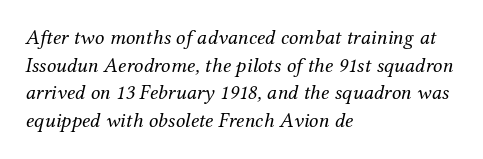
{"italic": "yes", "lean": "right", "slant_degrees": 12, "bold": "no", "underline": "no", "align": "left", "line_spacing": "normal", "line_spacing_ratio": 1.32, "letter_spacing": "normal", "letter_spacing_em": 0.0, "glyph_px": 21}
